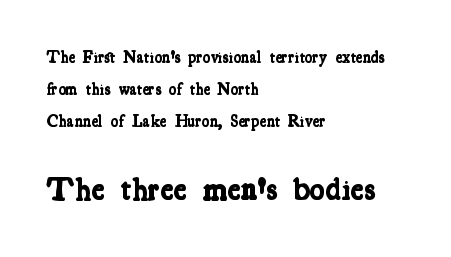
Typeset ragged right — the left edge is the straight one. The passage shown is typeset with a serif family. Visually, the bottom section dominates because its glyphs are scaled up. Lines of text with bare space underneath.
